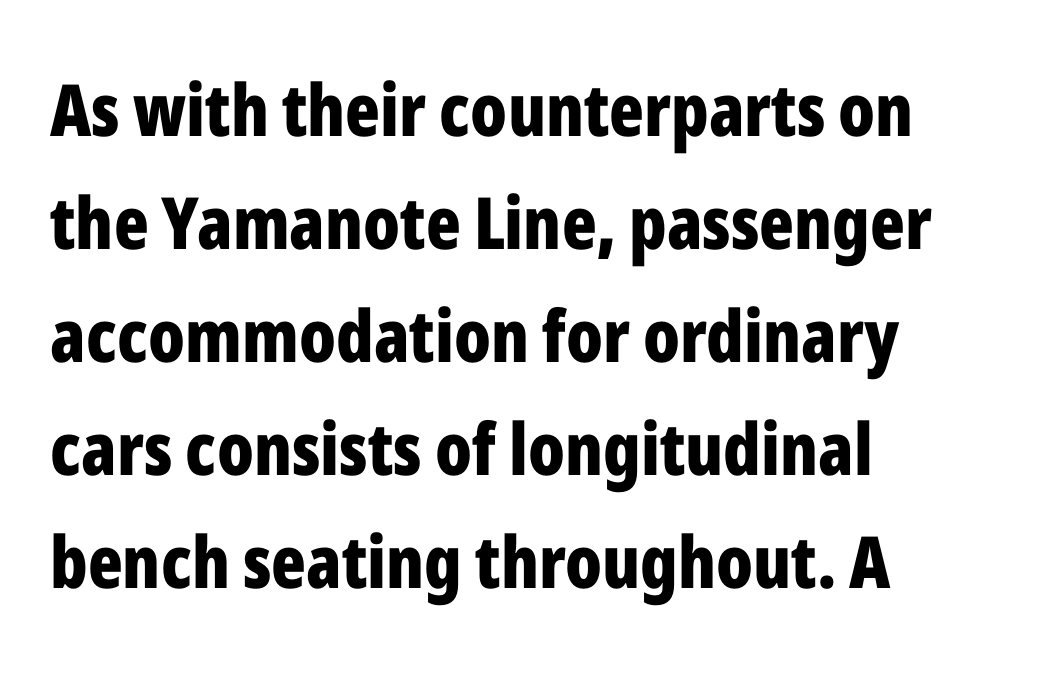
{"serif": "no", "italic": "no", "bold": "yes", "weight": "bold", "width": "condensed", "stroke_contrast": "low", "x_height": "medium", "monospaced": "no", "underline": "no", "align": "left", "line_spacing": "normal", "line_spacing_ratio": 1.57, "letter_spacing": "normal", "letter_spacing_em": 0.0, "glyph_px": 72}
